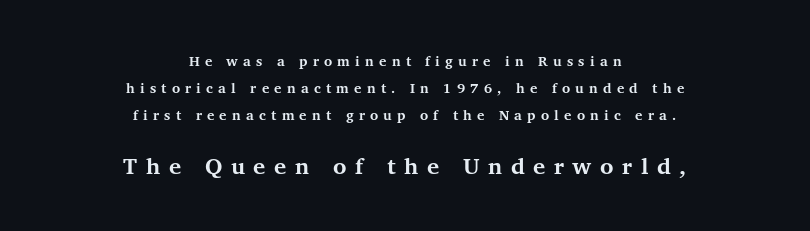
The setting favours the middle, as headings and verse often do. This is heavy type, rendered in bold. The rendering inserts visible extra space after every character. Posture: vertical.
